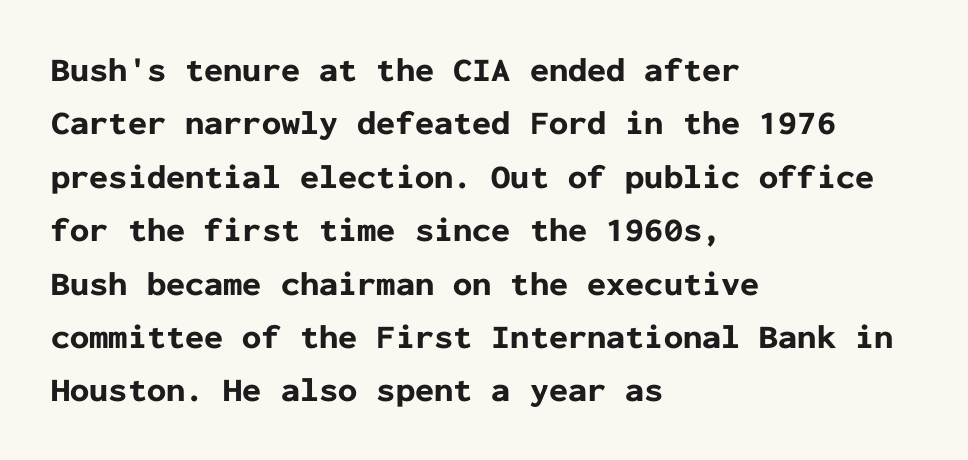
Q: Is the text bold? A: Yes.
Q: Is the text italic (slanted)? A: No, it is upright.
Q: Is the typeface a serif or a sans-serif typeface? A: Sans-serif.
Q: Is the text underlined? A: No.
Q: How is the paragraph aligned? A: Left-aligned.
Q: Is the spacing between letters normal or unusually wide? A: Normal.
Q: Is the spacing between lines tight, normal or loose? A: Normal.
Q: Width (condensed, normal, or wide)? A: Normal.
Q: Stroke contrast? A: Low.
Q: x-height? A: Medium.
Q: Monospaced? A: Yes.
